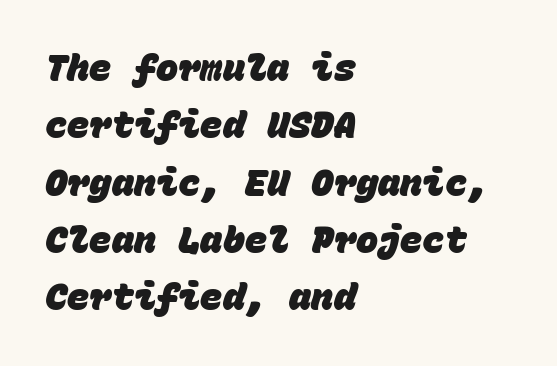
The image shows 37 px heavy sans-serif type, monospaced; set left-aligned, normal line spacing (1.55x), normal letter spacing, not underlined; low stroke contrast and a large x-height.
